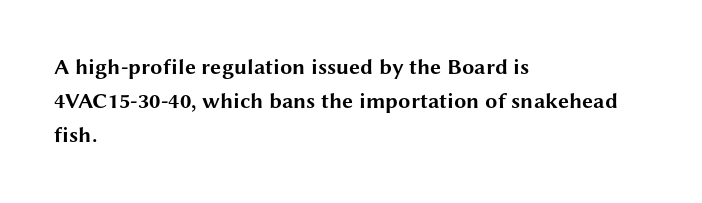
The image shows 22 px bold type, upright; set left-aligned, normal line spacing (1.55x), normal letter spacing, not underlined.
